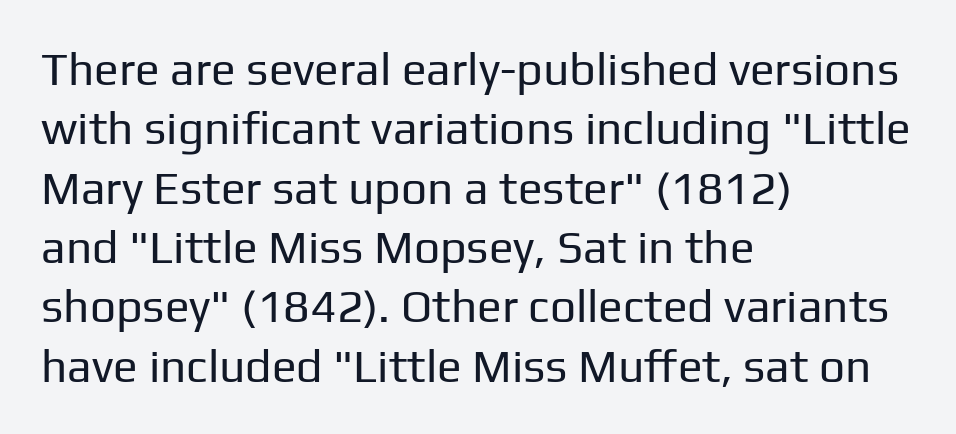
Q: Is the text bold? A: No.
Q: Is the text italic (slanted)? A: No, it is upright.
Q: Is the typeface a serif or a sans-serif typeface? A: Sans-serif.
Q: Is the text underlined? A: No.
Q: How is the paragraph aligned? A: Left-aligned.
Q: Is the spacing between letters normal or unusually wide? A: Normal.
Q: Is the spacing between lines tight, normal or loose? A: Normal.
Q: Width (condensed, normal, or wide)? A: Normal.
Q: Stroke contrast? A: Low.
Q: x-height? A: Medium.
Q: Monospaced? A: No.
